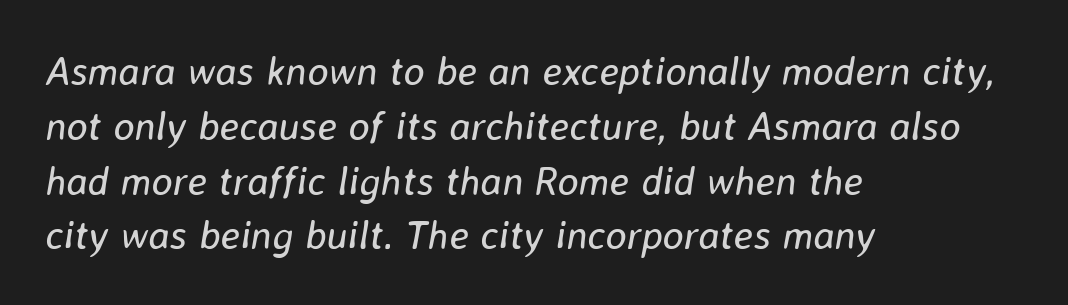
The image shows 40 px regular-weight type, italic (leaning right); set left-aligned, normal line spacing (1.37x), normal letter spacing, not underlined; low stroke contrast and a medium x-height.
